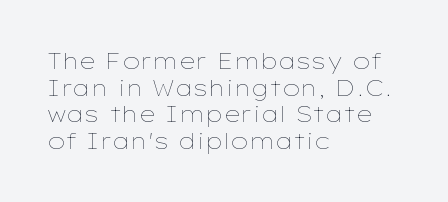
The image shows 22 px text type, upright; set left-aligned, line spacing 1.21x, normal letter spacing, not underlined.
